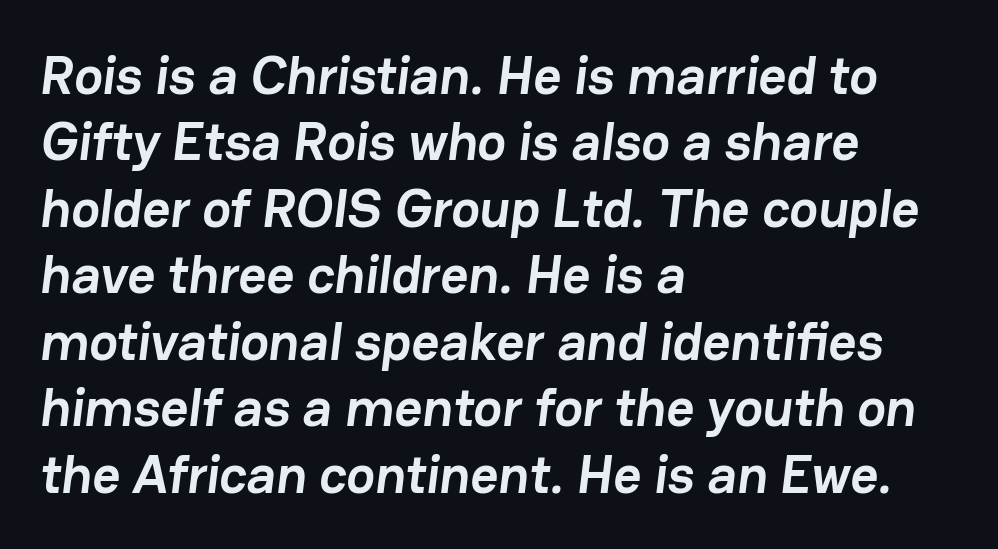
{"serif": "no", "bold": "yes", "weight": "semibold", "width": "normal", "stroke_contrast": "low", "x_height": "medium", "monospaced": "no", "underline": "no", "align": "left", "line_spacing_ratio": 1.23, "letter_spacing": "normal", "letter_spacing_em": 0.0, "glyph_px": 54}
